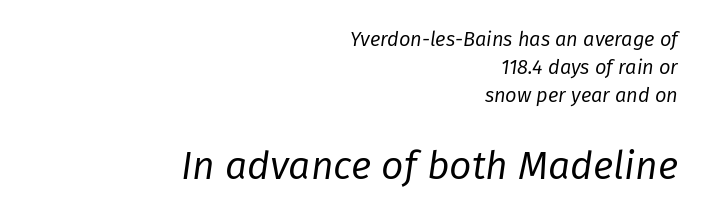
The image shows 39 px regular-weight type, italic (leaning right); set right-aligned, normal line spacing (1.4x), normal letter spacing, not underlined; the second (bottom) block is 1.95x larger; low stroke contrast and a medium x-height.
